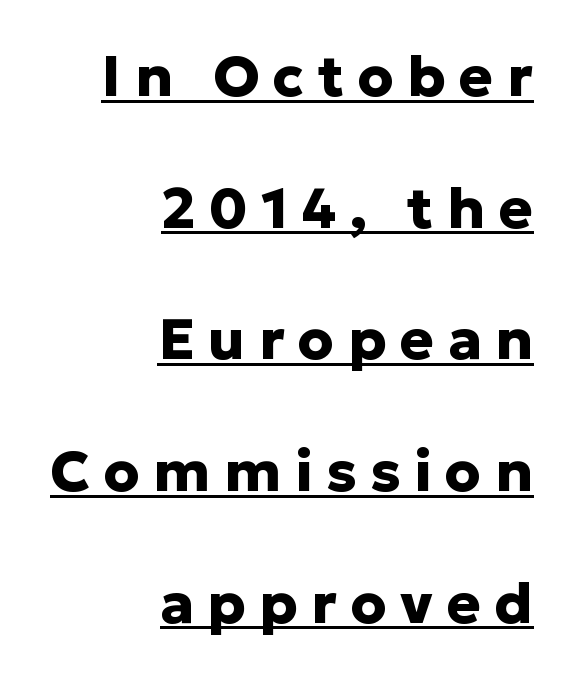
{"serif": "no", "italic": "no", "bold": "yes", "weight": "heavy", "width": "normal", "stroke_contrast": "low", "x_height": "medium", "monospaced": "no", "underline": "yes", "align": "right", "line_spacing": "loose", "line_spacing_ratio": 2.31, "letter_spacing": "wide", "letter_spacing_em": 0.24, "glyph_px": 57}
